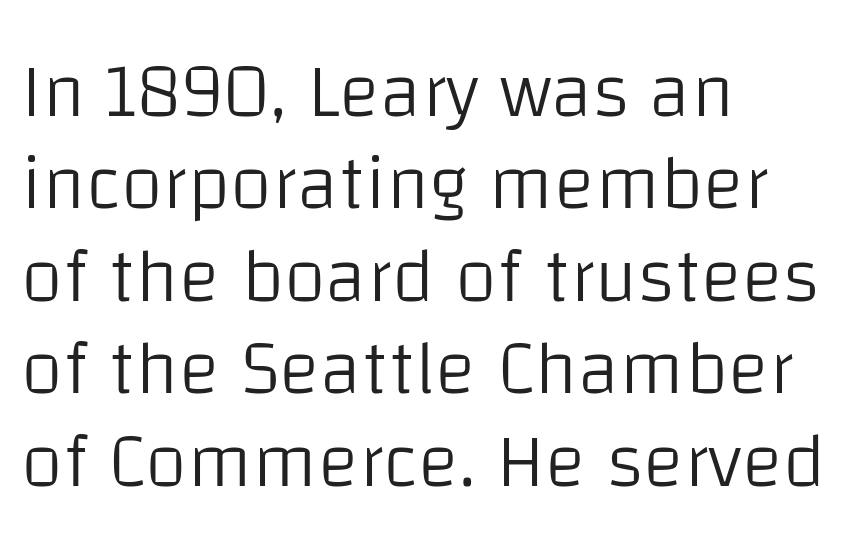
Q: Is the text bold? A: No.
Q: Is the text italic (slanted)? A: No, it is upright.
Q: Is the typeface a serif or a sans-serif typeface? A: Sans-serif.
Q: Is the text underlined? A: No.
Q: How is the paragraph aligned? A: Left-aligned.
Q: Is the spacing between letters normal or unusually wide? A: Normal.
Q: Width (condensed, normal, or wide)? A: Normal.
Q: Stroke contrast? A: Low.
Q: x-height? A: Large.
Q: Monospaced? A: No.
